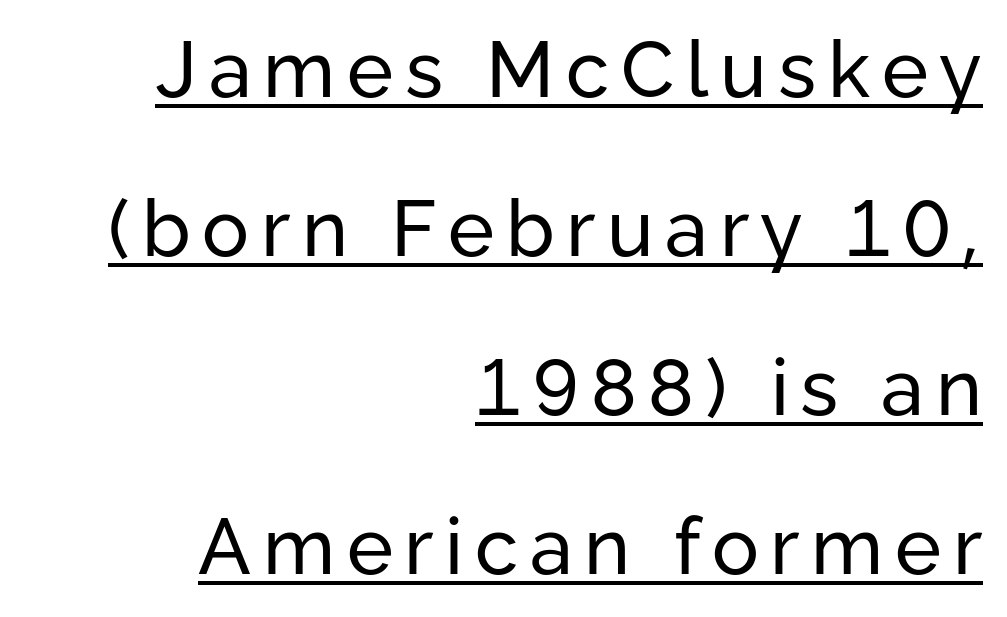
The image shows 78 px regular-weight sans-serif type, upright; set right-aligned, loose line spacing (2.04x), underlined; low stroke contrast and a medium x-height.
